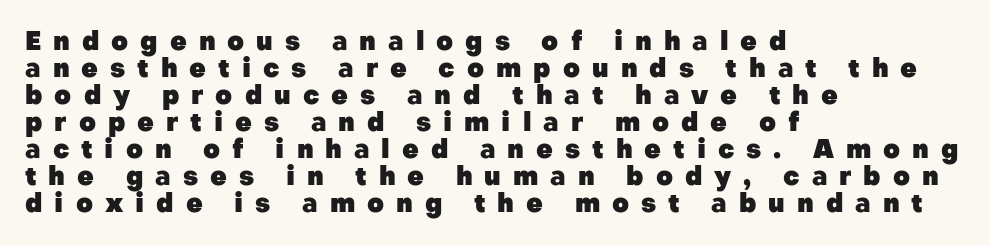
The image shows 26 px bold type, upright; set left-aligned, tight line spacing (1.04x), unusually wide letter spacing (+0.46 em), not underlined.
